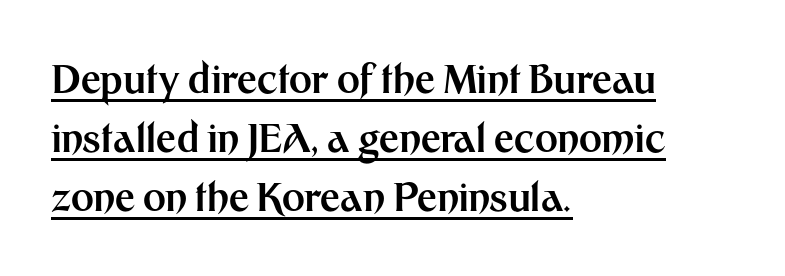
The image shows 39 px bold sans-serif type, upright; set left-aligned, normal line spacing (1.51x), normal letter spacing, underlined; medium stroke contrast and a medium x-height.
